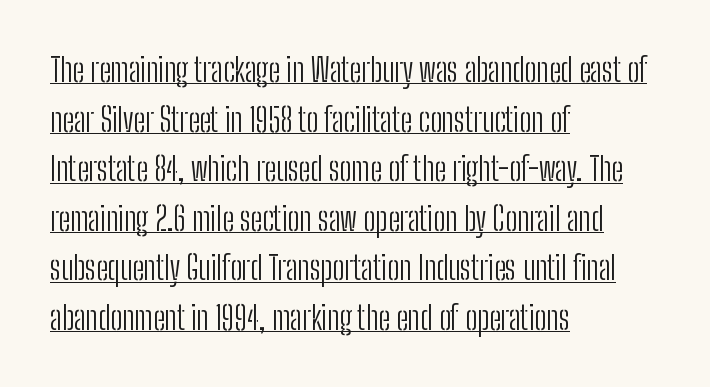
Q: Is the text bold? A: No.
Q: Is the text italic (slanted)? A: No, it is upright.
Q: Is the typeface a serif or a sans-serif typeface? A: Sans-serif.
Q: Is the text underlined? A: Yes.
Q: How is the paragraph aligned? A: Left-aligned.
Q: Is the spacing between letters normal or unusually wide? A: Normal.
Q: Is the spacing between lines tight, normal or loose? A: Normal.
Q: Width (condensed, normal, or wide)? A: Condensed.
Q: Stroke contrast? A: Low.
Q: x-height? A: Medium.
Q: Monospaced? A: No.
